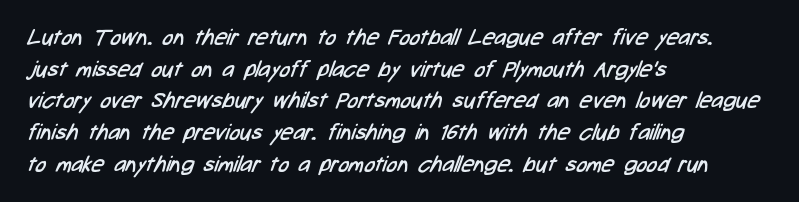
The image shows 22 px text type; set left-aligned, normal line spacing (1.44x), normal letter spacing, not underlined.
